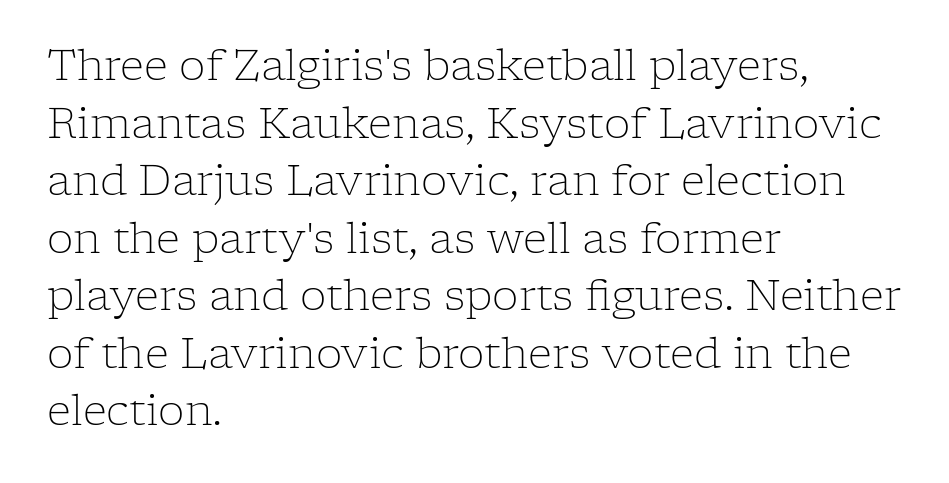
Q: Is the text bold? A: No.
Q: Is the text italic (slanted)? A: No, it is upright.
Q: Is the typeface a serif or a sans-serif typeface? A: Serif.
Q: Is the text underlined? A: No.
Q: How is the paragraph aligned? A: Left-aligned.
Q: Is the spacing between letters normal or unusually wide? A: Normal.
Q: Is the spacing between lines tight, normal or loose? A: Normal.
Q: Width (condensed, normal, or wide)? A: Normal.
Q: Stroke contrast? A: Low.
Q: x-height? A: Medium.
Q: Monospaced? A: No.
